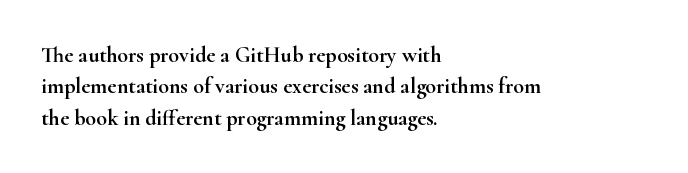
Quick note: underline off. Interline gaps are of average width in this sample. Notice how the stems are strictly vertical — no italics here. How are the letters spaced? Ordinarily, with no added tracking. The lines are quadded left.
